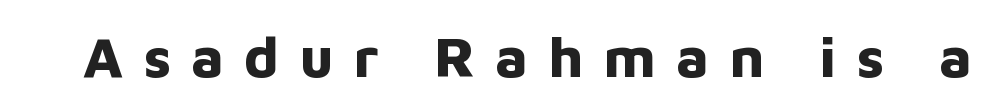
The tracking reads as deliberately expanded to a designer's eye. Every character sits straight up, as roman type does. Descenders hang freely into open space. Notice how thick the strokes are: this is what a full bold looks like.
